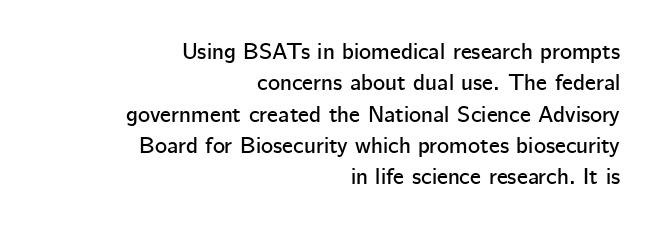
The image shows 23 px text type, upright; set right-aligned, normal line spacing (1.36x), normal letter spacing, not underlined.
